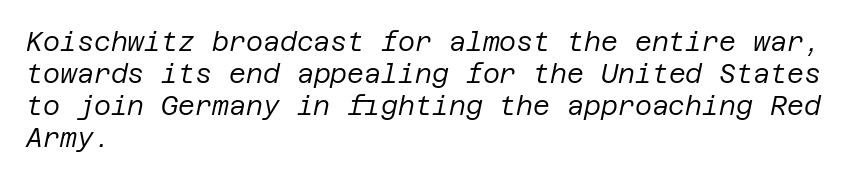
Layout note: lines flush left. The weight tops out at a normal text grade. Words appear dense and cohesive because spacing is normal. Is the type slanted? Yes — the strokes lean at a clear angle.
